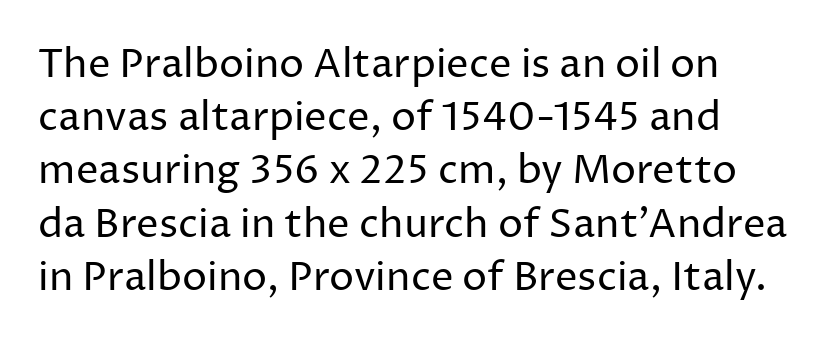
Spacing between characters is what you'd get straight out of the box. Descenders are the only things crossing below the line. The typesetting does not lean heavy: it is not bold. Nothing sits at the stroke ends, so this counts as sans-serif. The typography opts for an upright posture over an oblique one.
